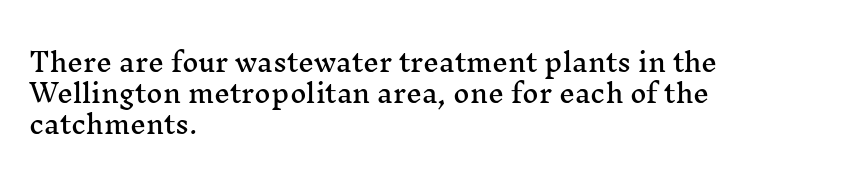
Q: Is the text italic (slanted)? A: No, it is upright.
Q: Is the text underlined? A: No.
Q: How is the paragraph aligned? A: Left-aligned.
Q: Is the spacing between letters normal or unusually wide? A: Normal.
Q: Is the spacing between lines tight, normal or loose? A: Normal.
